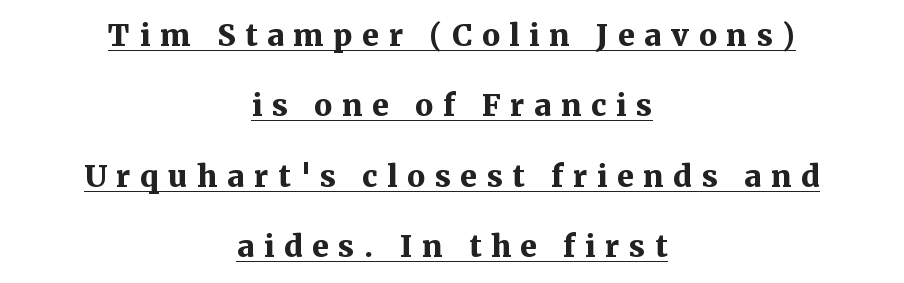
Q: Is the text bold? A: Yes.
Q: Is the text italic (slanted)? A: No, it is upright.
Q: Is the typeface a serif or a sans-serif typeface? A: Serif.
Q: Is the text underlined? A: Yes.
Q: How is the paragraph aligned? A: Centered.
Q: Is the spacing between letters normal or unusually wide? A: Unusually wide.
Q: Is the spacing between lines tight, normal or loose? A: Loose.
Q: Width (condensed, normal, or wide)? A: Normal.
Q: Stroke contrast? A: Medium.
Q: x-height? A: Medium.
Q: Monospaced? A: No.
